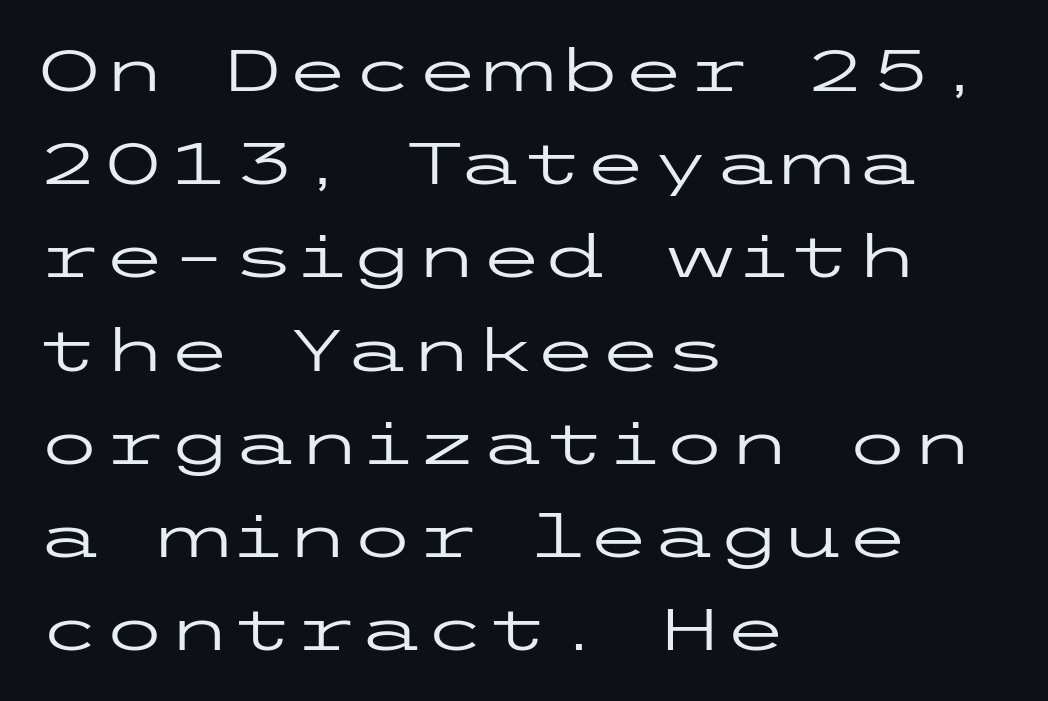
Q: Is the text bold? A: No.
Q: Is the text italic (slanted)? A: No, it is upright.
Q: Is the typeface a serif or a sans-serif typeface? A: Sans-serif.
Q: Is the text underlined? A: No.
Q: How is the paragraph aligned? A: Left-aligned.
Q: Is the spacing between letters normal or unusually wide? A: Normal.
Q: Is the spacing between lines tight, normal or loose? A: Normal.
Q: Width (condensed, normal, or wide)? A: Wide.
Q: Stroke contrast? A: Low.
Q: x-height? A: Medium.
